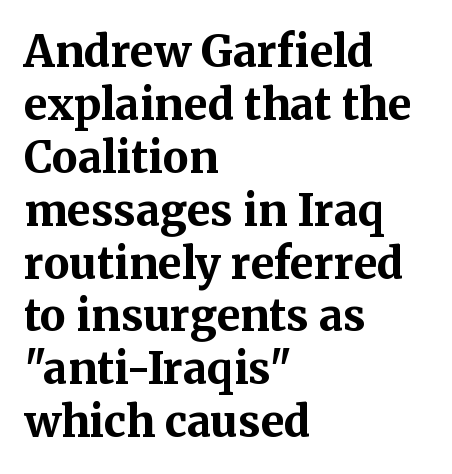
The image shows 43 px bold serif type, upright; set left-aligned, line spacing 1.23x, normal letter spacing, not underlined; medium stroke contrast and a medium x-height.
